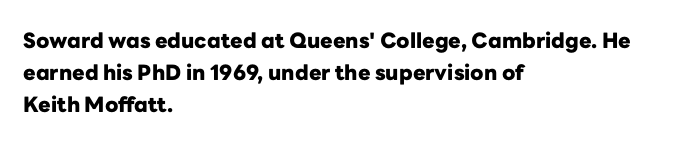
Tracking value appears to be zero — textbook default spacing. Is the type bold? Yes — the strokes are clearly thick and heavy. The block of text has a typical density, with ordinary space between rows. The rag falls on the right side of this text block. Words float on clear page, feet unadorned.
